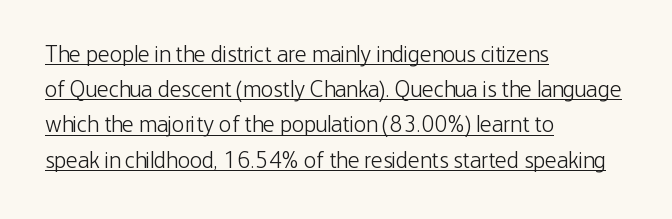
The image shows 23 px text type, upright; set left-aligned, normal line spacing (1.53x), normal letter spacing, underlined.
